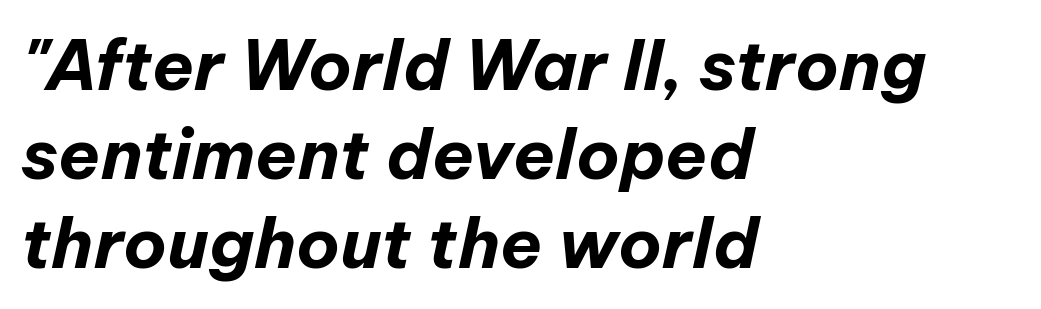
The passage shown stacks its lines at a standard gap. Compared with typical body copy, the letter spacing here is the same. All the whitespace from short lines collects on the right. Here the designer chose a conventional face with non-uniform glyph widths. It's the slanting kind of type. Stroke thickness is high; the sample reads as a true bold.
